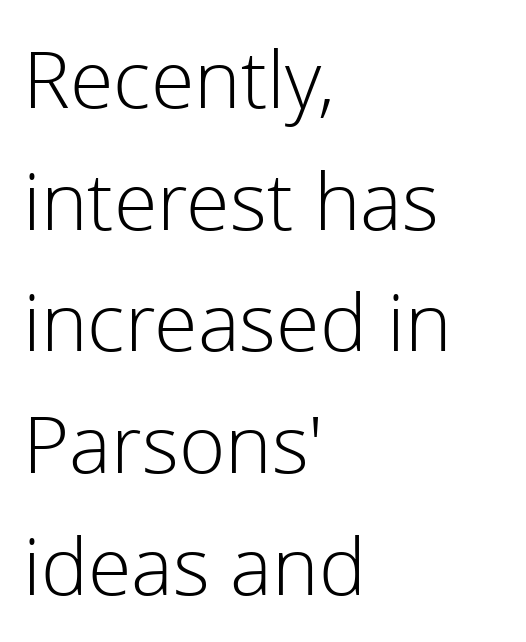
Q: Is the text bold? A: No.
Q: Is the text italic (slanted)? A: No, it is upright.
Q: Is the typeface a serif or a sans-serif typeface? A: Sans-serif.
Q: Is the text underlined? A: No.
Q: How is the paragraph aligned? A: Left-aligned.
Q: Is the spacing between letters normal or unusually wide? A: Normal.
Q: Is the spacing between lines tight, normal or loose? A: Normal.
Q: Width (condensed, normal, or wide)? A: Normal.
Q: x-height? A: Medium.
Q: Monospaced? A: No.
